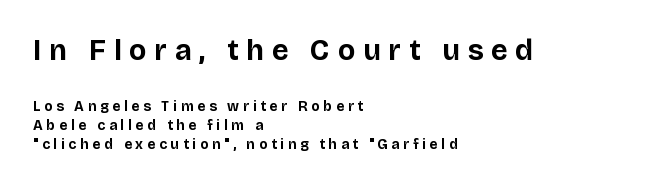
The image shows 29 px bold sans-serif type, upright; set left-aligned, normal line spacing (1.39x), unusually wide letter spacing (+0.27 em), not underlined; the first (top) block is 2.07x larger; low stroke contrast and a large x-height.
